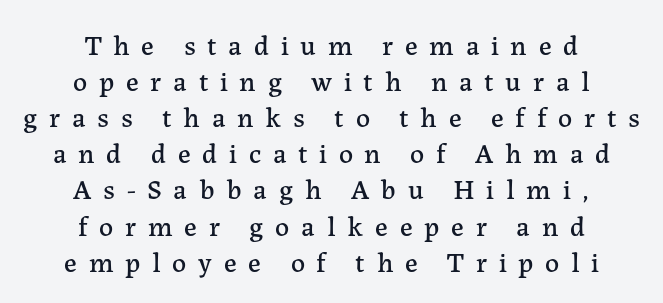
{"serif": "yes", "italic": "no", "width": "normal", "stroke_contrast": "low", "x_height": "medium", "monospaced": "no", "underline": "no", "align": "center", "line_spacing": "normal", "line_spacing_ratio": 1.29, "letter_spacing": "wide", "letter_spacing_em": 0.42, "glyph_px": 28}
